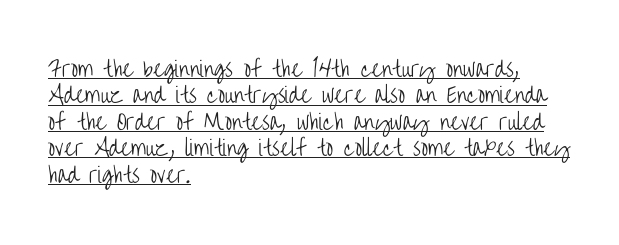
This sample is left-justified, so line endings fall wherever the words run out. How would I describe the line gaps? Plain and ordinary. A typesetter would call this zero additional tracking. Italic? Not at all — the glyphs are vertical. Heft: none added — not bold. Honestly, the underline is the first thing you notice here.
